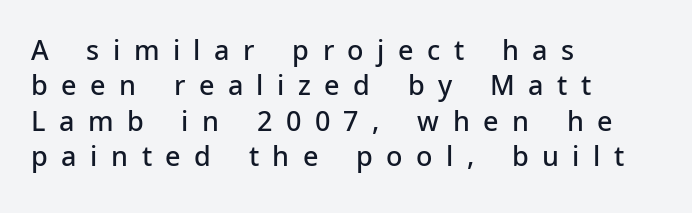
Does the lettering tilt? It doesn't — this is upright. In terms of letterspacing, this is a distinctly airy, spread setting. Words float on clear page, feet unadorned. Is the type bold? Partly — it's a semibold, heavier than regular but not fully bold.
